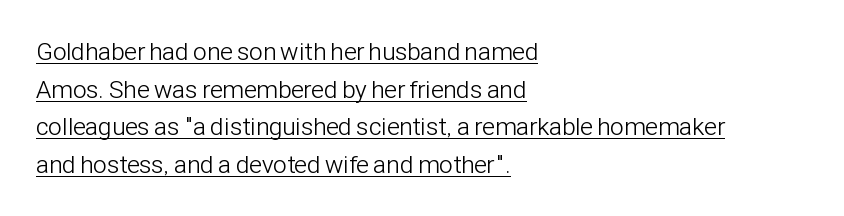
Q: Is the text bold? A: No.
Q: Is the text italic (slanted)? A: No, it is upright.
Q: Is the text underlined? A: Yes.
Q: How is the paragraph aligned? A: Left-aligned.
Q: Is the spacing between letters normal or unusually wide? A: Normal.
Q: Is the spacing between lines tight, normal or loose? A: Normal.
